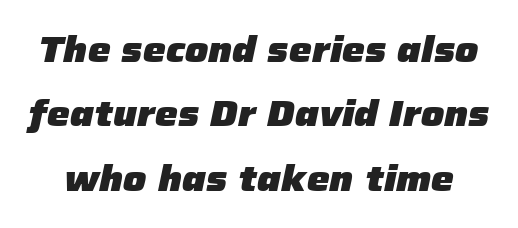
The image shows 36 px heavy type, italic (leaning right); set line spacing 1.79x, normal letter spacing, not underlined; low stroke contrast and a medium x-height.
